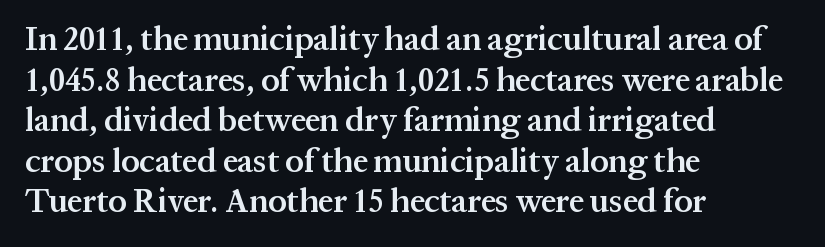
Q: Is the text bold? A: Semi-bold.
Q: Is the text italic (slanted)? A: No, it is upright.
Q: Is the typeface a serif or a sans-serif typeface? A: Serif.
Q: Is the text underlined? A: No.
Q: How is the paragraph aligned? A: Left-aligned.
Q: Is the spacing between letters normal or unusually wide? A: Normal.
Q: Width (condensed, normal, or wide)? A: Normal.
Q: Stroke contrast? A: Medium.
Q: x-height? A: Medium.
Q: Monospaced? A: No.
